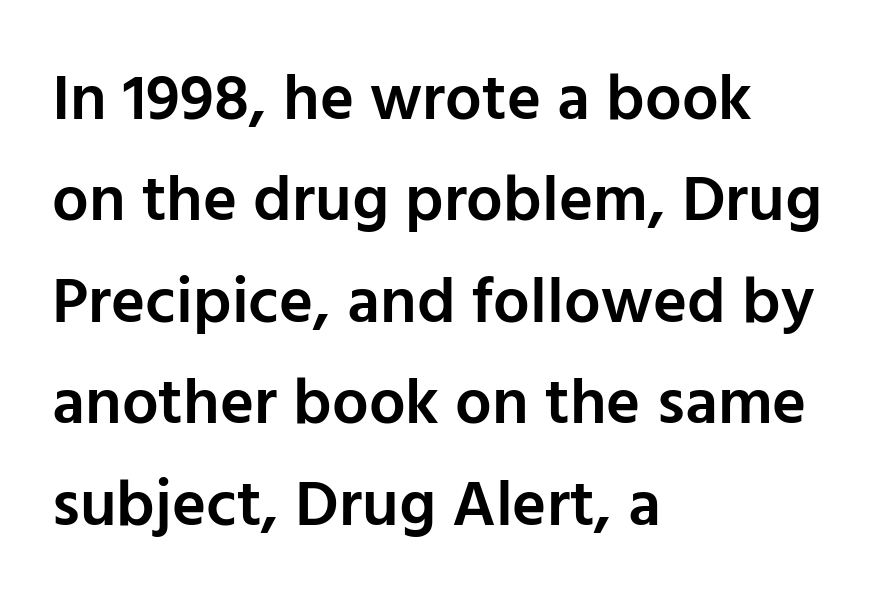
The image shows 65 px semibold sans-serif type, upright; set left-aligned, normal line spacing (1.56x), normal letter spacing, not underlined; low stroke contrast and a medium x-height.
